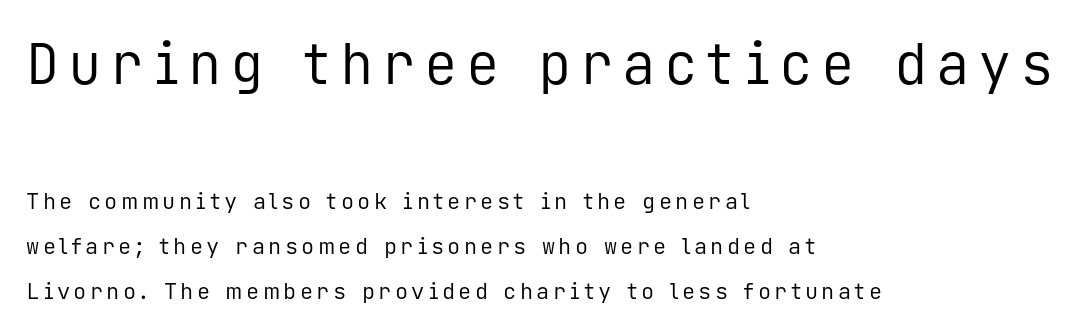
{"serif": "no", "italic": "no", "bold": "no", "weight": "regular", "width": "normal", "stroke_contrast": "low", "x_height": "medium", "monospaced": "yes", "underline": "no", "align": "left", "line_spacing": "loose", "line_spacing_ratio": 2.05, "larger_block": "first", "size_ratio": 2.55, "glyph_px": 56}
